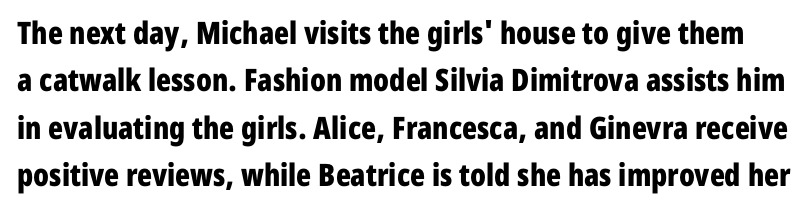
{"serif": "no", "italic": "no", "bold": "yes", "weight": "bold", "width": "condensed", "stroke_contrast": "low", "x_height": "medium", "monospaced": "no", "underline": "no", "line_spacing": "normal", "line_spacing_ratio": 1.53, "letter_spacing": "normal", "letter_spacing_em": 0.0, "glyph_px": 31}
